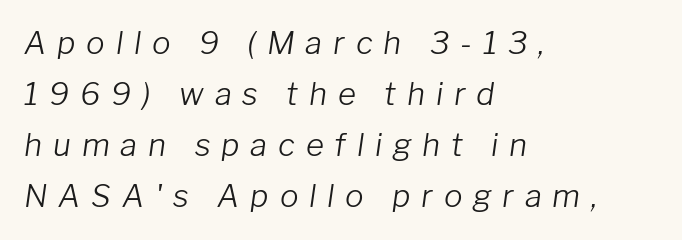
Q: Is the text bold? A: No.
Q: Is the text italic (slanted)? A: Yes, it leans right by about 8 degrees.
Q: Is the text underlined? A: No.
Q: How is the paragraph aligned? A: Left-aligned.
Q: Is the spacing between letters normal or unusually wide? A: Unusually wide.
Q: Is the spacing between lines tight, normal or loose? A: Normal.
Q: Width (condensed, normal, or wide)? A: Normal.
Q: Stroke contrast? A: Low.
Q: x-height? A: Medium.
Q: Monospaced? A: No.
